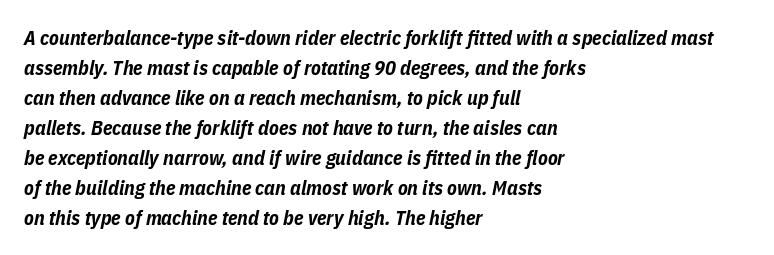
The strokes are fattened all the way to bold. The whole block is typeset with a tilt. The lines sit at an ordinary, default distance from one another. Anything drawn beneath the words? Only blank space. Teacher's note: observe the even left margin — that is flush-left alignment.
